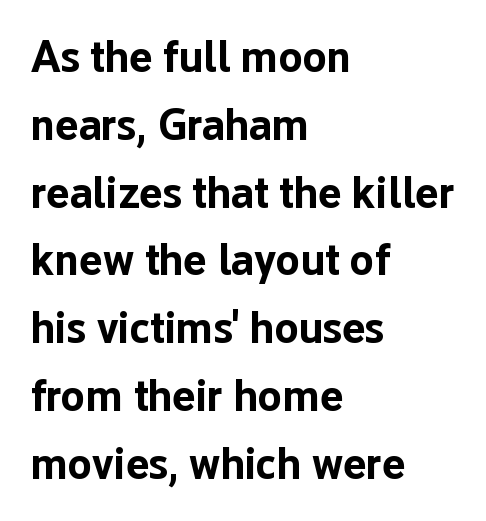
The image shows 44 px bold sans-serif type, upright; set left-aligned, normal line spacing (1.54x), normal letter spacing, not underlined; low stroke contrast and a medium x-height.
